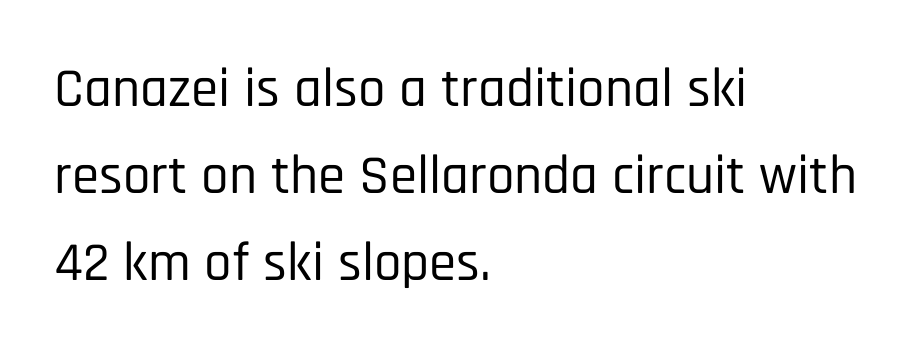
The image shows 55 px condensed sans-serif type, upright; set left-aligned, normal line spacing (1.58x), normal letter spacing, not underlined; low stroke contrast and a large x-height.
